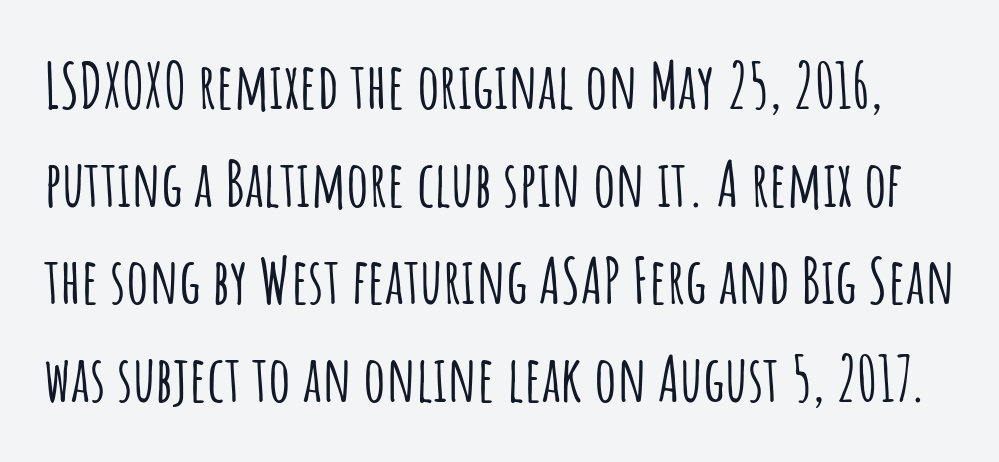
The image shows 63 px condensed sans-serif type, upright; set normal line spacing (1.55x), normal letter spacing, not underlined; low stroke contrast and a large x-height.
